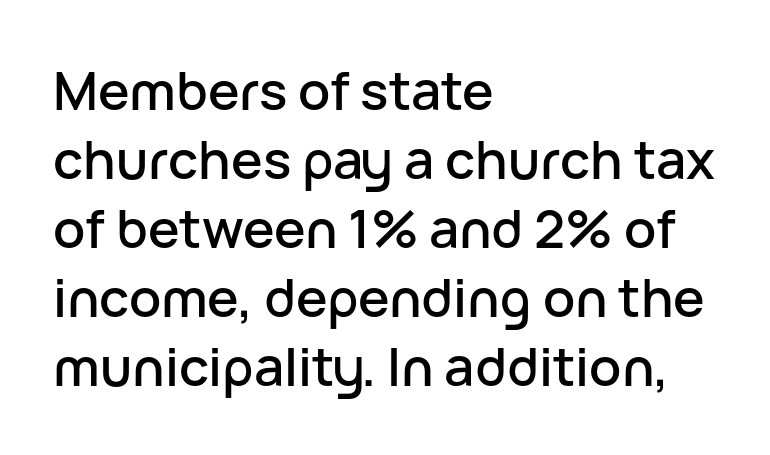
The image shows 53 px sans-serif type, upright; set left-aligned, normal line spacing (1.3x), normal letter spacing, not underlined; low stroke contrast and a medium x-height.
